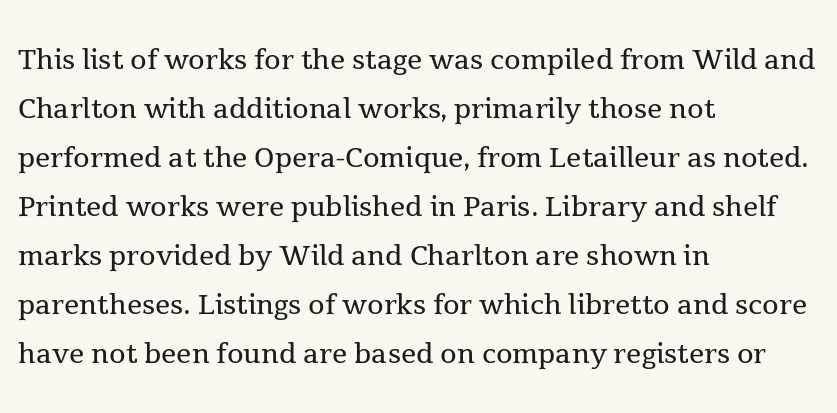
{"serif": "yes", "italic": "no", "bold": "no", "weight": "regular", "width": "normal", "x_height": "medium", "monospaced": "no", "underline": "no", "align": "left", "line_spacing": "normal", "line_spacing_ratio": 1.29, "letter_spacing": "normal", "letter_spacing_em": 0.0, "glyph_px": 38}
